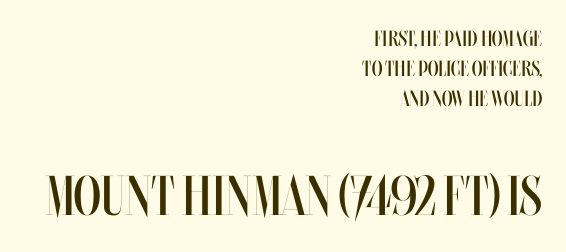
Q: Is the text bold? A: No.
Q: Is the text italic (slanted)? A: No, it is upright.
Q: Is the text underlined? A: No.
Q: How is the paragraph aligned? A: Right-aligned.
Q: Is the spacing between letters normal or unusually wide? A: Normal.
Q: Is the spacing between lines tight, normal or loose? A: Normal.
Q: Which block of text is set in a larger size, the first (top) or the second (bottom)? A: The second (bottom) one.
Q: Width (condensed, normal, or wide)? A: Condensed.
Q: Stroke contrast? A: Medium.
Q: x-height? A: Large.
Q: Monospaced? A: No.
